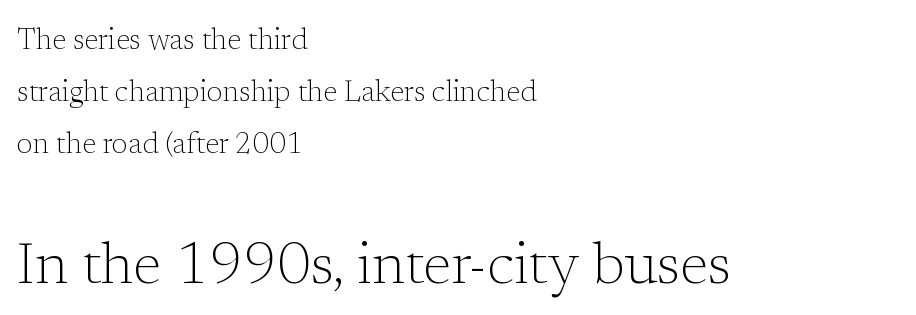
The image shows 58 px light serif type, upright; set left-aligned, line spacing 1.8x, normal letter spacing, not underlined; the second (bottom) block is 2.0x larger; low stroke contrast and a medium x-height.
